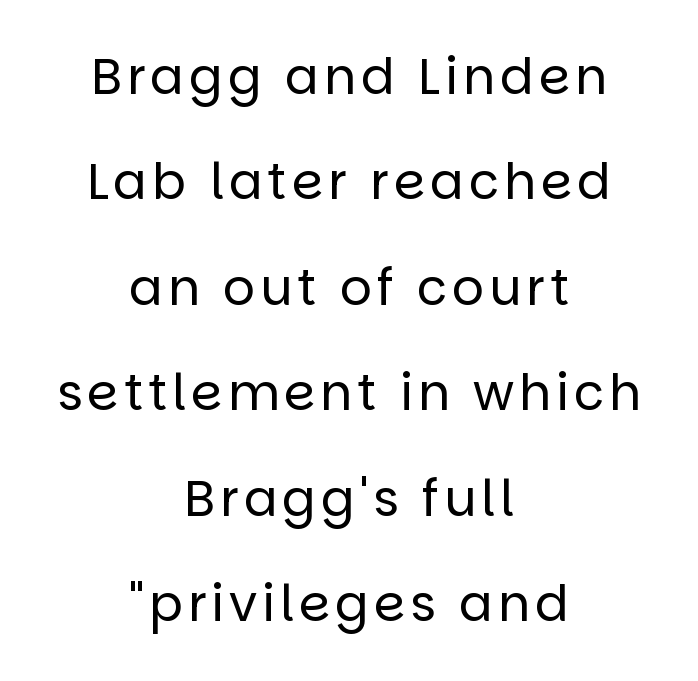
{"serif": "no", "italic": "no", "bold": "no", "weight": "regular", "width": "normal", "stroke_contrast": "low", "x_height": "large", "monospaced": "no", "underline": "no", "align": "center", "line_spacing": "loose", "line_spacing_ratio": 2.11, "glyph_px": 50}
